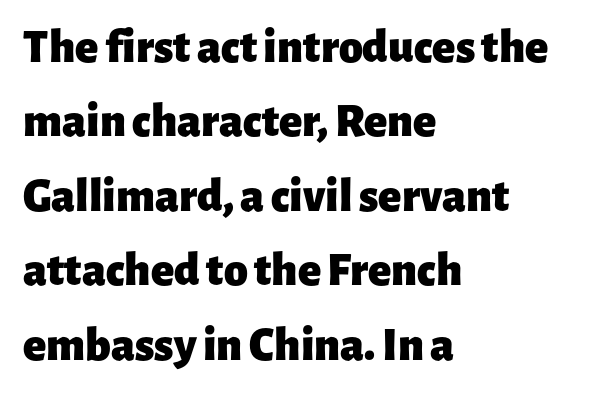
{"serif": "no", "italic": "no", "bold": "yes", "weight": "heavy", "width": "normal", "stroke_contrast": "low", "x_height": "medium", "monospaced": "no", "underline": "no", "align": "left", "line_spacing": "normal", "line_spacing_ratio": 1.55, "letter_spacing": "normal", "letter_spacing_em": 0.0, "glyph_px": 48}
